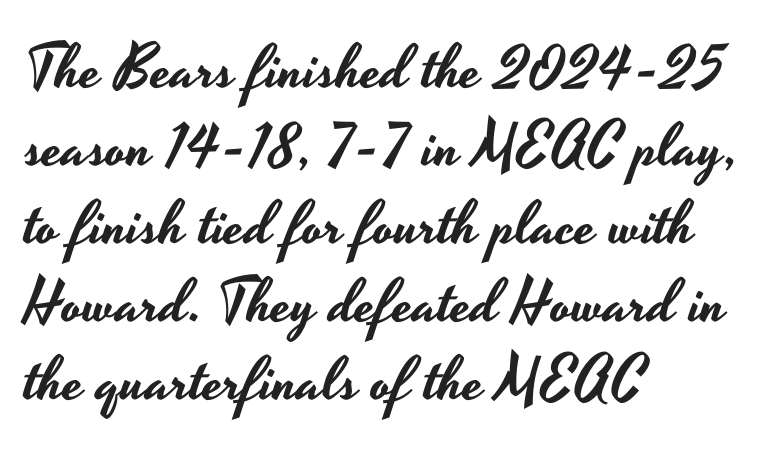
Q: Is the text italic (slanted)? A: Yes.
Q: Is the typeface a serif or a sans-serif typeface? A: Sans-serif.
Q: Is the text underlined? A: No.
Q: How is the paragraph aligned? A: Left-aligned.
Q: Is the spacing between letters normal or unusually wide? A: Normal.
Q: Is the spacing between lines tight, normal or loose? A: Normal.
Q: Width (condensed, normal, or wide)? A: Wide.
Q: Stroke contrast? A: Low.
Q: x-height? A: Small.
Q: Monospaced? A: No.
